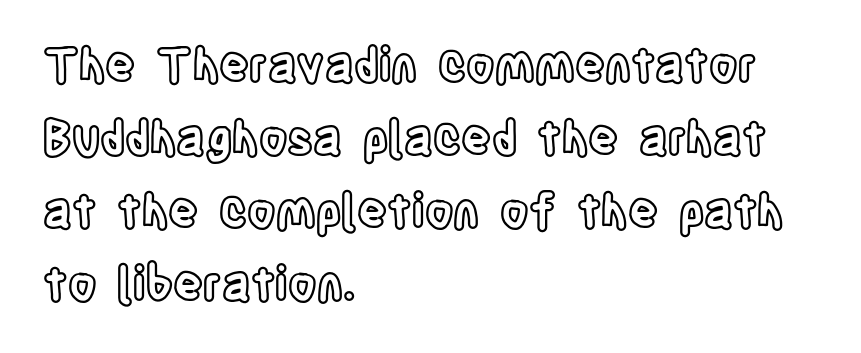
The strip under each line holds only bare page. Students, note that the glyphs here touch the page at normal intervals. Baseline-to-baseline distance is the conventional proportion of letter height. If you drew a ruler down the left edge, every line would touch it. Note the varied advance widths — an 'i' is clearly narrower than an 'm'.
